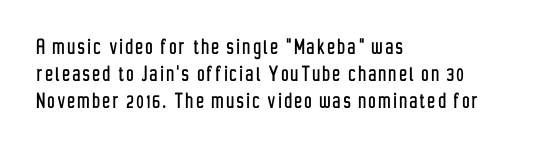
The space directly below the letters is spotless. Caption: multi-line text, flush left, ragged right. Every character sits straight up, as roman type does. Vertically, the passage feels compressed, each row crowding the next.
